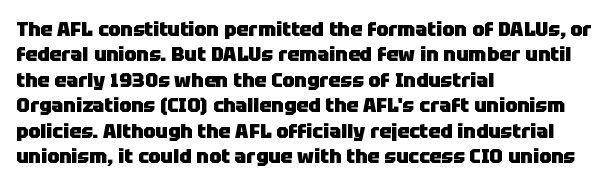
Characters follow at the spacing the type designer built in. What's the leading like? Ordinary, nothing unusual. Horizontal alignment here is leftward, the default for most running prose. The words here are not underlined. The typesetting leans heavy: a genuine bold.
